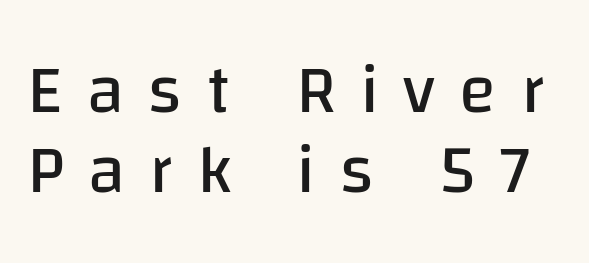
{"serif": "no", "italic": "no", "bold": "no", "weight": "regular", "width": "normal", "stroke_contrast": "low", "x_height": "large", "monospaced": "no", "underline": "no", "line_spacing_ratio": 1.16, "letter_spacing": "wide", "letter_spacing_em": 0.35, "glyph_px": 69}
